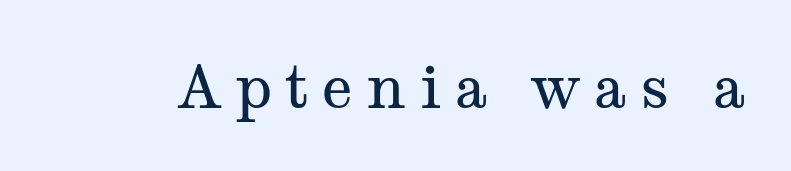
Each word looks stretched out because of the extra space between its letters. No word sits above an underline. Unbolded letterforms with no extra heft. These lines are rendered in a variable-pitch font.
